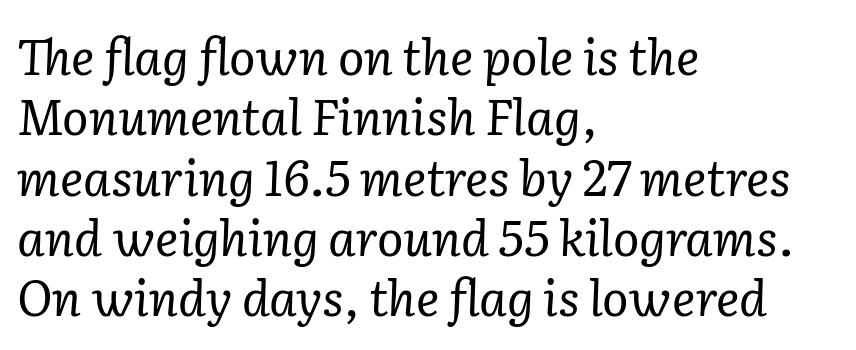
The image shows 49 px regular-weight serif type, italic (leaning right); set left-aligned, line spacing 1.23x, normal letter spacing, not underlined; low stroke contrast and a medium x-height.
